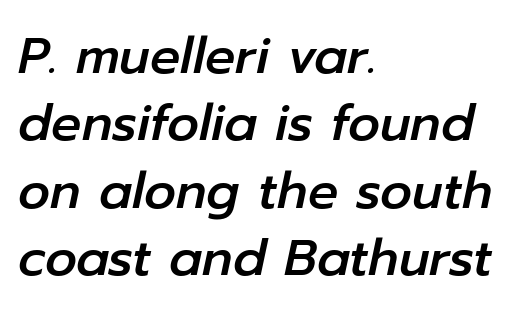
{"italic": "yes", "lean": "right", "slant_degrees": 12, "width": "normal", "stroke_contrast": "low", "x_height": "medium", "monospaced": "no", "underline": "no", "align": "left", "line_spacing": "normal", "line_spacing_ratio": 1.35, "letter_spacing": "normal", "letter_spacing_em": 0.0, "glyph_px": 50}
